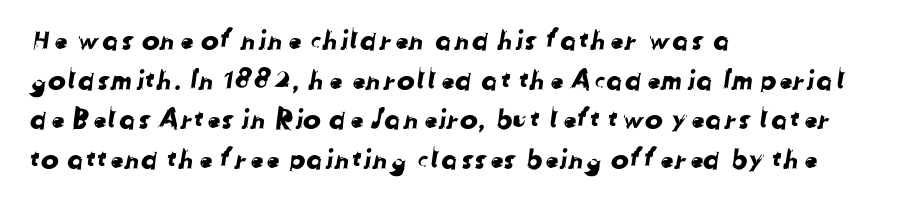
{"underline": "no", "align": "left", "line_spacing": "normal", "line_spacing_ratio": 1.47, "letter_spacing": "normal", "letter_spacing_em": 0.0, "glyph_px": 27}
